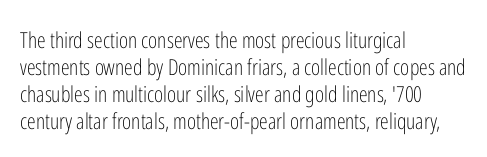
The image shows 22 px text type, upright; set left-aligned, line spacing 1.22x, normal letter spacing, not underlined.
